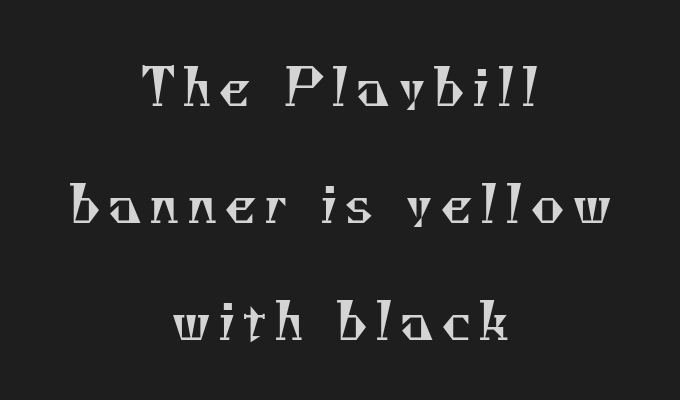
The image shows 52 px regular-weight serif type; set centered, loose line spacing (2.25x), not underlined; medium stroke contrast and a small x-height.
